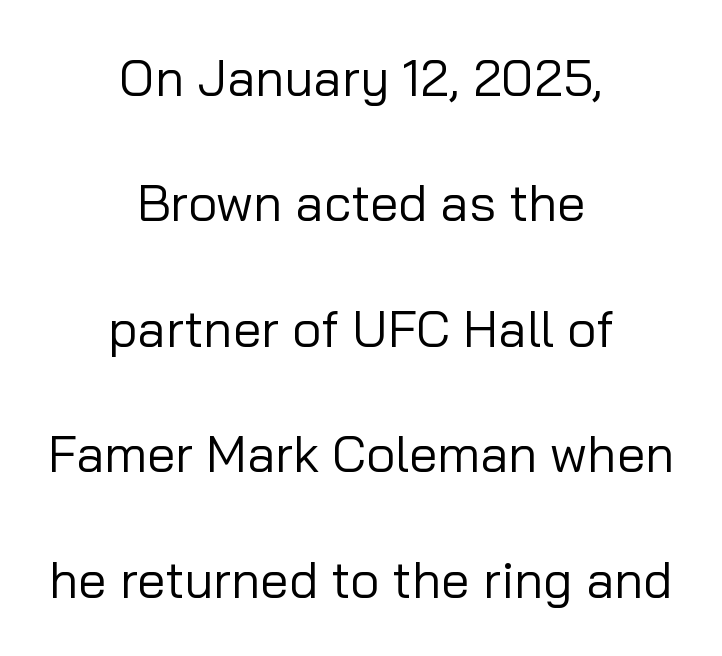
Compared with typical body copy, the letter spacing here is the same. Look at the bottom of the vertical strokes: they stop flat, with no serifs. Underline: absent. A student would call this center alignment; a typographer would say set centered. The line-height multiplier appears high, well above default. No chunkiness to these letters — they're not bold.
